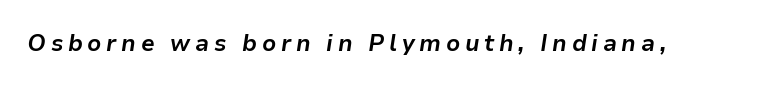
The image shows 23 px bold type, italic (leaning right); set unusually wide letter spacing (+0.2 em), not underlined.
